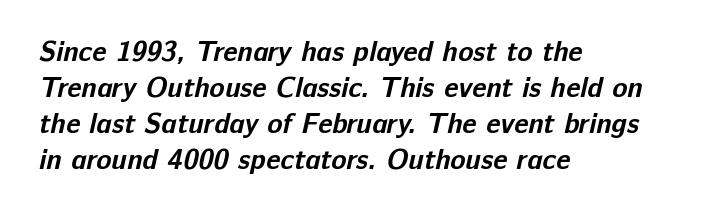
{"serif": "no", "bold": "yes", "weight": "bold", "width": "normal", "stroke_contrast": "low", "x_height": "medium", "monospaced": "no", "underline": "no", "align": "left", "line_spacing": "normal", "line_spacing_ratio": 1.28, "letter_spacing": "normal", "letter_spacing_em": 0.0, "glyph_px": 28}
